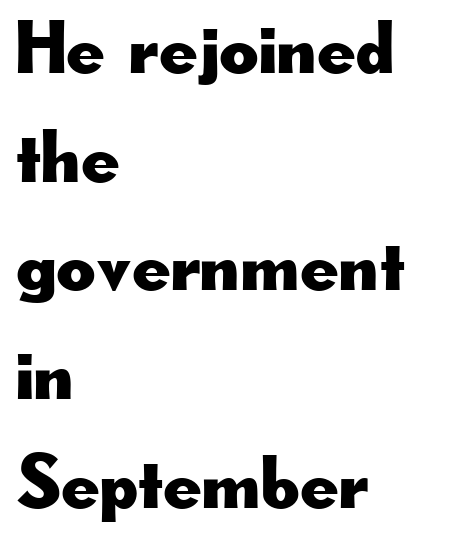
The image shows 76 px wide sans-serif type, upright; set left-aligned, normal line spacing (1.43x), normal letter spacing, not underlined; low stroke contrast and a small x-height.
